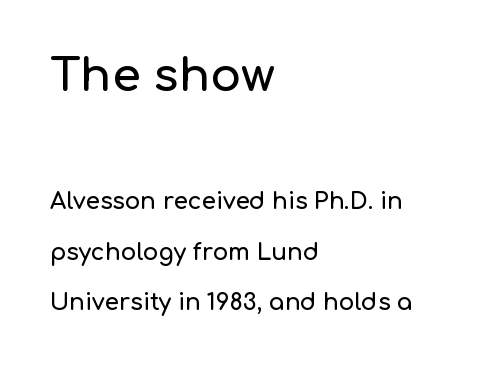
The image shows 46 px sans-serif type, upright; set left-aligned, loose line spacing (2.2x), normal letter spacing, not underlined; the first (top) block is 2.0x larger; low stroke contrast and a medium x-height.
